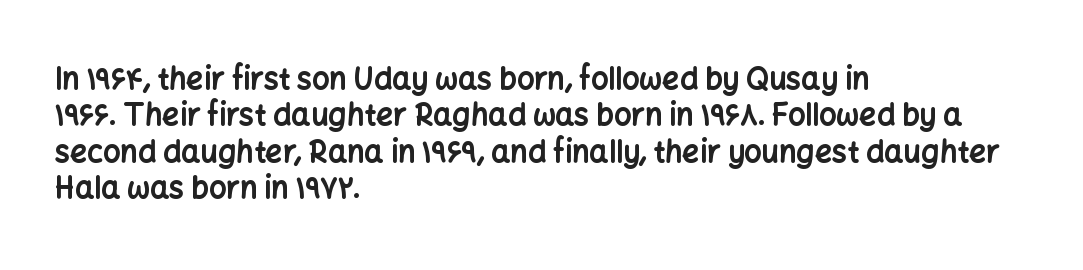
Words float on clear page, feet unadorned. Upright lettering throughout. Is this a sans? Yes — the strokes have no serifs. Between one letter and the next there's only the usual sliver of space.
